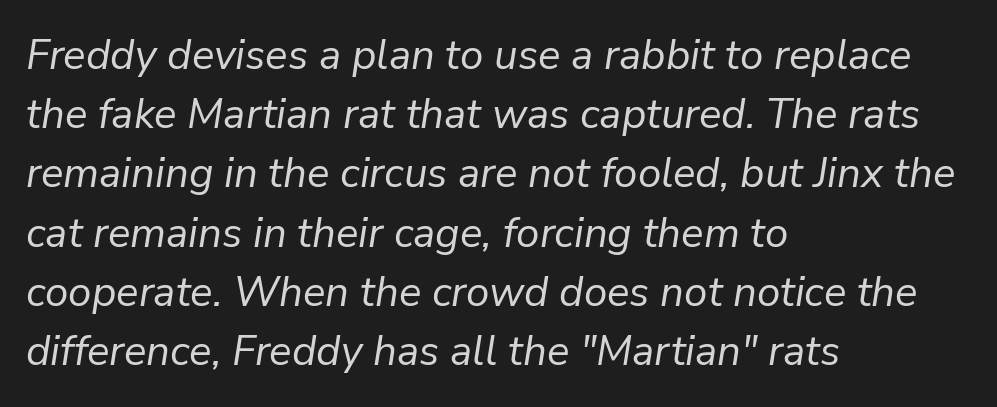
The image shows 42 px regular-weight type, italic (leaning right); set left-aligned, normal line spacing (1.41x), normal letter spacing, not underlined; low stroke contrast and a medium x-height.
